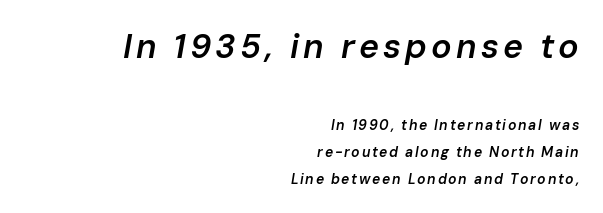
{"italic": "yes", "lean": "right", "slant_degrees": 10, "bold": "semi", "weight": "semibold", "width": "normal", "stroke_contrast": "low", "x_height": "medium", "monospaced": "no", "underline": "no", "align": "right", "line_spacing": "loose", "line_spacing_ratio": 1.91, "larger_block": "first", "size_ratio": 2.43, "glyph_px": 34}
